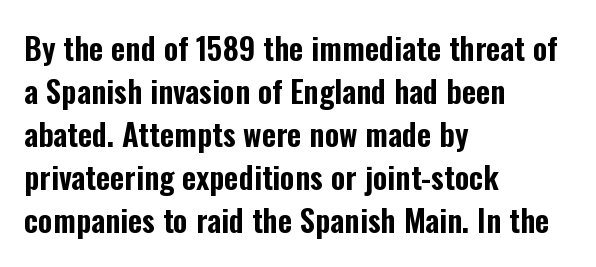
{"serif": "no", "italic": "no", "width": "condensed", "stroke_contrast": "low", "x_height": "medium", "monospaced": "no", "underline": "no", "align": "left", "line_spacing": "normal", "line_spacing_ratio": 1.39, "letter_spacing": "normal", "letter_spacing_em": 0.0, "glyph_px": 31}
